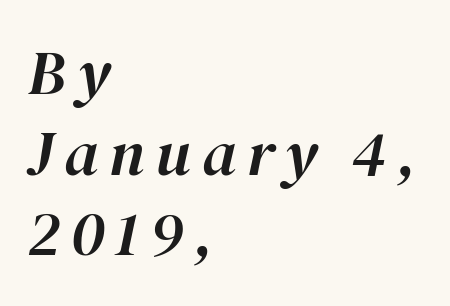
{"italic": "yes", "lean": "right", "slant_degrees": 12, "width": "normal", "stroke_contrast": "high", "x_height": "medium", "monospaced": "no", "underline": "no", "align": "left", "line_spacing": "normal", "line_spacing_ratio": 1.28, "glyph_px": 63}
